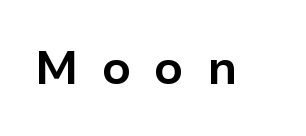
Q: Is the text bold? A: Yes.
Q: Is the text italic (slanted)? A: No, it is upright.
Q: Is the typeface a serif or a sans-serif typeface? A: Sans-serif.
Q: Is the text underlined? A: No.
Q: Is the spacing between letters normal or unusually wide? A: Unusually wide.
Q: Width (condensed, normal, or wide)? A: Normal.
Q: Stroke contrast? A: Low.
Q: x-height? A: Medium.
Q: Monospaced? A: No.
